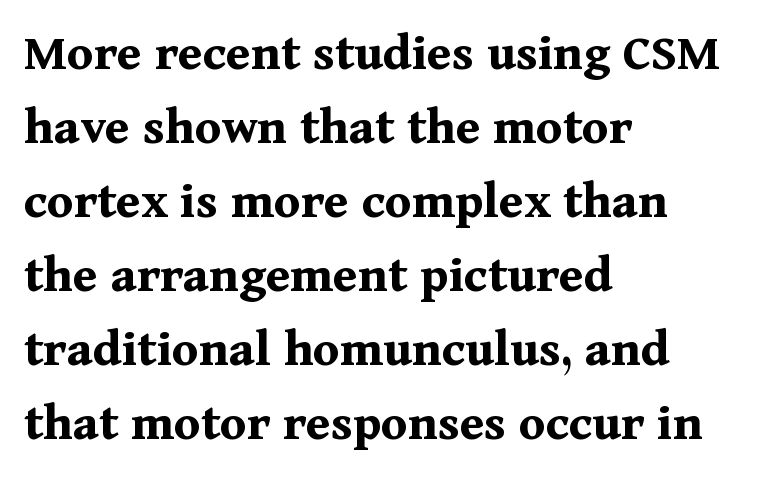
The image shows 54 px bold serif type, upright; set left-aligned, normal line spacing (1.37x), normal letter spacing, not underlined; medium stroke contrast and a medium x-height.
